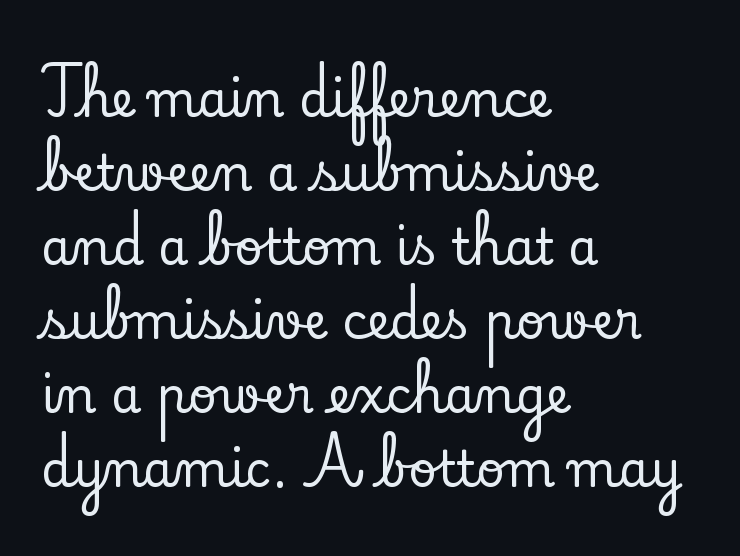
The image shows 49 px serif type, upright; set left-aligned, normal line spacing (1.51x), normal letter spacing, not underlined; low stroke contrast and a small x-height.
